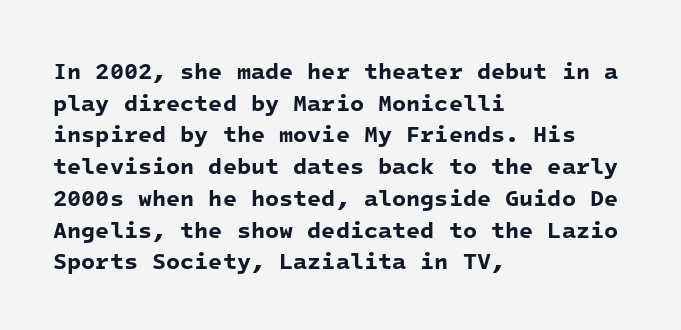
The tracking reads as untouched default to a designer's eye. Each row of text sits above clean, open space. Reading down the block, your eye returns to a fixed left position each line. The rendering uses a moderate line-height, typical for paragraphs. You'd pick this weight for a headline — it's a proper bold.
